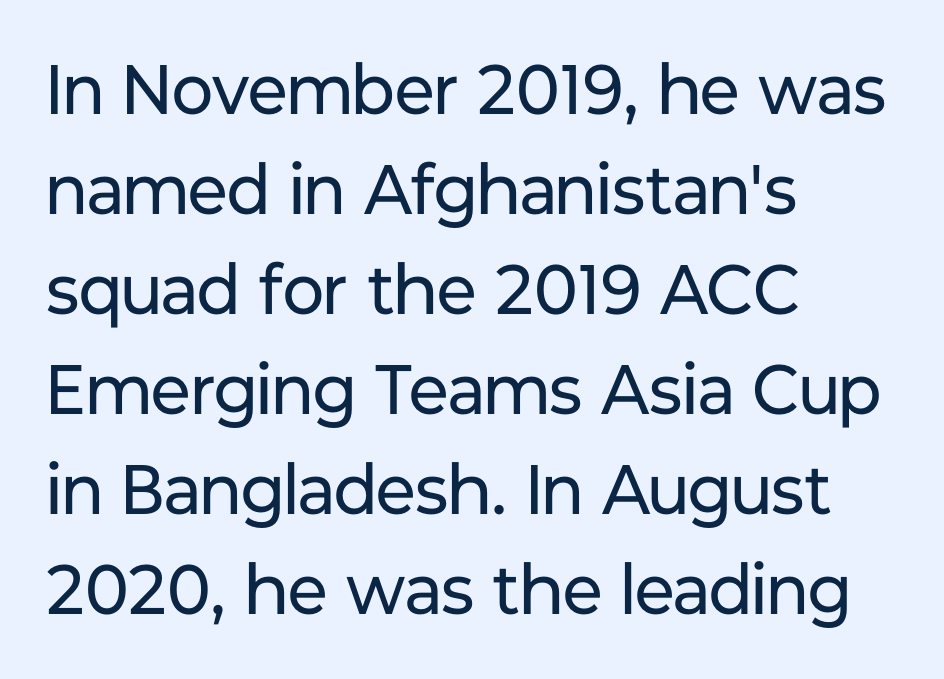
Type without underlining. Every row of glyphs begins at an identical x-position on the left. Honestly, the row spacing looks completely unremarkable. The rendering keeps characters at their native spacing. Posture: upright roman. Grotesque or geometric, the face here clearly has no serifs.
